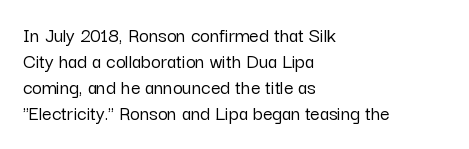
Q: Is the text italic (slanted)? A: No, it is upright.
Q: Is the text underlined? A: No.
Q: How is the paragraph aligned? A: Left-aligned.
Q: Is the spacing between letters normal or unusually wide? A: Normal.
